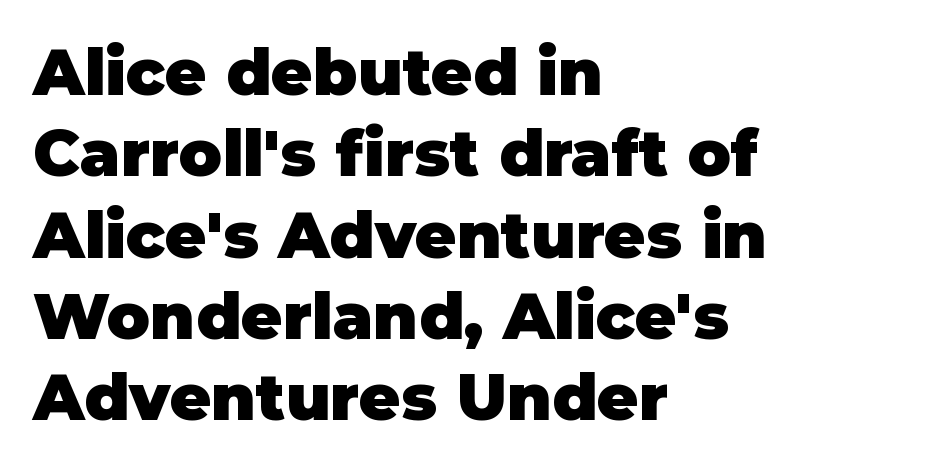
Q: Is the text bold? A: Yes.
Q: Is the text italic (slanted)? A: No, it is upright.
Q: Is the typeface a serif or a sans-serif typeface? A: Sans-serif.
Q: Is the text underlined? A: No.
Q: How is the paragraph aligned? A: Left-aligned.
Q: Is the spacing between letters normal or unusually wide? A: Normal.
Q: Is the spacing between lines tight, normal or loose? A: Normal.
Q: Width (condensed, normal, or wide)? A: Normal.
Q: Stroke contrast? A: Low.
Q: x-height? A: Large.
Q: Monospaced? A: No.
